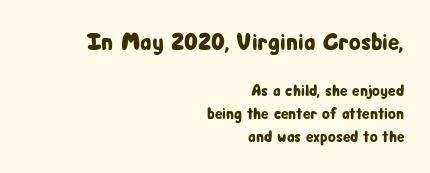
The image shows 24 px text type, upright; set right-aligned, normal line spacing (1.45x), normal letter spacing, not underlined; the first (top) block is 1.5x larger.
